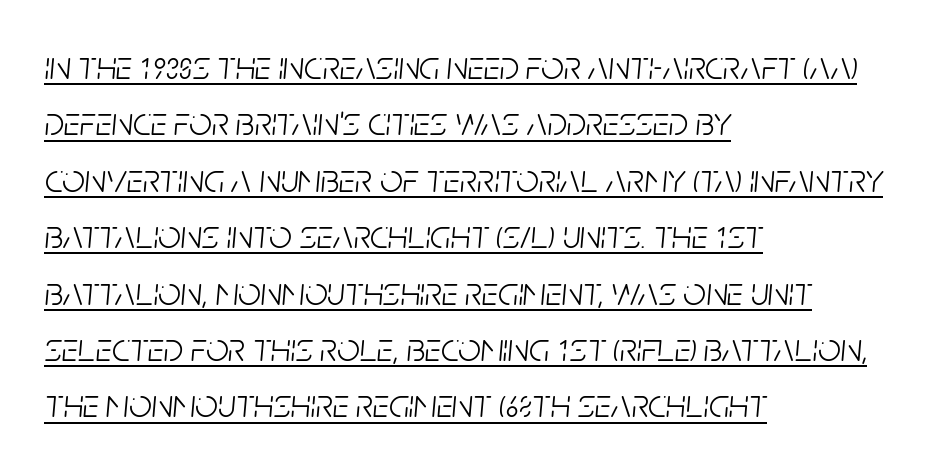
Q: Is the text bold? A: No.
Q: Is the text italic (slanted)? A: Yes, it leans right by about 5 degrees.
Q: Is the text underlined? A: Yes.
Q: How is the paragraph aligned? A: Left-aligned.
Q: Is the spacing between letters normal or unusually wide? A: Normal.
Q: Is the spacing between lines tight, normal or loose? A: Normal.
Q: Width (condensed, normal, or wide)? A: Condensed.
Q: Stroke contrast? A: Low.
Q: x-height? A: Large.
Q: Monospaced? A: No.
